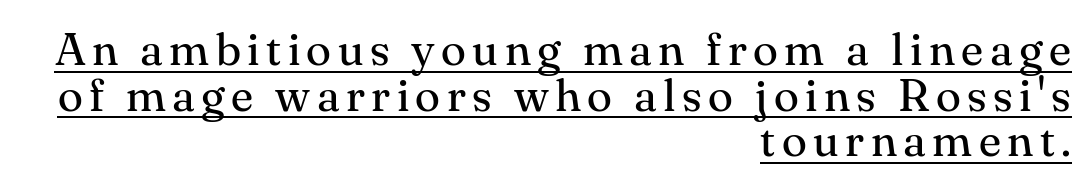
Q: Is the text bold? A: No.
Q: Is the text italic (slanted)? A: No, it is upright.
Q: Is the typeface a serif or a sans-serif typeface? A: Serif.
Q: Is the text underlined? A: Yes.
Q: How is the paragraph aligned? A: Right-aligned.
Q: Is the spacing between lines tight, normal or loose? A: Tight.
Q: Width (condensed, normal, or wide)? A: Normal.
Q: Stroke contrast? A: Medium.
Q: x-height? A: Small.
Q: Monospaced? A: No.
